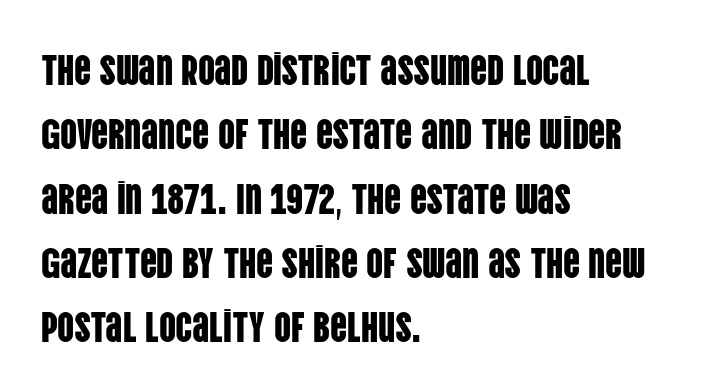
{"serif": "no", "italic": "no", "width": "condensed", "stroke_contrast": "low", "x_height": "large", "monospaced": "no", "underline": "no", "align": "left", "line_spacing": "normal", "line_spacing_ratio": 1.53, "letter_spacing": "normal", "letter_spacing_em": 0.0, "glyph_px": 42}
